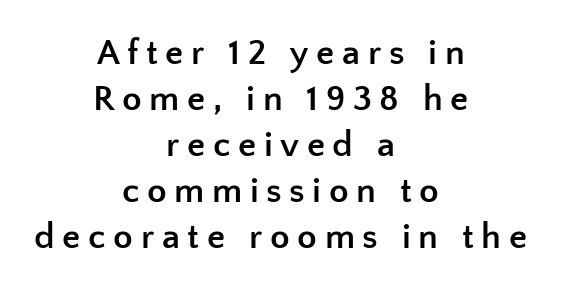
Q: Is the text bold? A: Yes.
Q: Is the text italic (slanted)? A: No, it is upright.
Q: Is the typeface a serif or a sans-serif typeface? A: Sans-serif.
Q: Is the text underlined? A: No.
Q: How is the paragraph aligned? A: Centered.
Q: Is the spacing between letters normal or unusually wide? A: Unusually wide.
Q: Is the spacing between lines tight, normal or loose? A: Normal.
Q: Width (condensed, normal, or wide)? A: Normal.
Q: Stroke contrast? A: Low.
Q: x-height? A: Medium.
Q: Monospaced? A: No.
